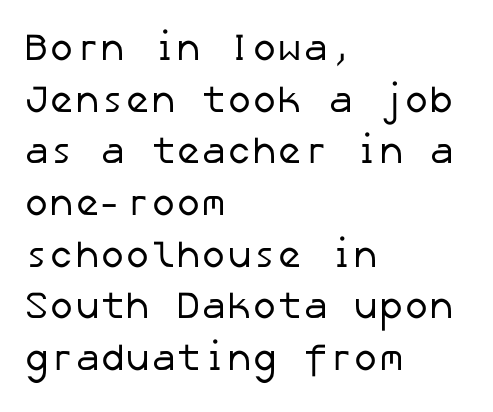
Horizontally, the lines are justified to the leading edge only. Think standard paragraph weight, or any step lighter than that. In terms of letterform style, serifs are entirely absent. The gap between lines stays unmarked.
